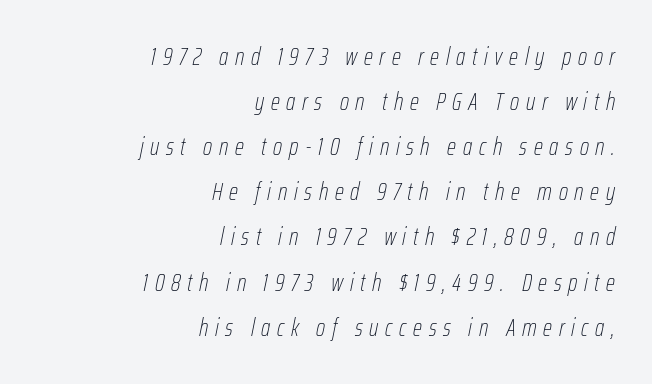
The image shows 24 px text type, italic (leaning right); set right-aligned, line spacing 1.88x, unusually wide letter spacing (+0.28 em), not underlined.
